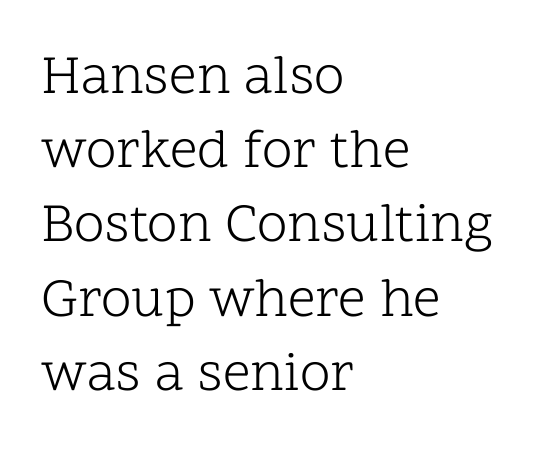
Q: Is the text bold? A: No.
Q: Is the text italic (slanted)? A: No, it is upright.
Q: Is the typeface a serif or a sans-serif typeface? A: Serif.
Q: Is the text underlined? A: No.
Q: How is the paragraph aligned? A: Left-aligned.
Q: Is the spacing between letters normal or unusually wide? A: Normal.
Q: Is the spacing between lines tight, normal or loose? A: Normal.
Q: Width (condensed, normal, or wide)? A: Normal.
Q: Stroke contrast? A: Low.
Q: x-height? A: Medium.
Q: Monospaced? A: No.
